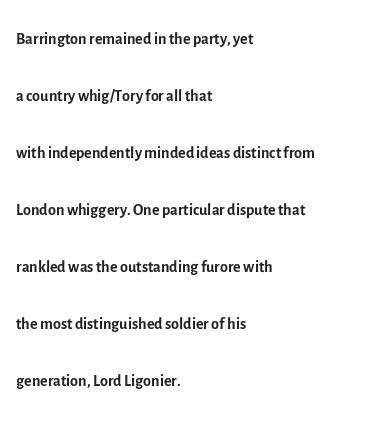
Q: Is the text bold? A: No.
Q: Is the text italic (slanted)? A: No, it is upright.
Q: Is the text underlined? A: No.
Q: How is the paragraph aligned? A: Left-aligned.
Q: Is the spacing between letters normal or unusually wide? A: Normal.
Q: Is the spacing between lines tight, normal or loose? A: Loose.
